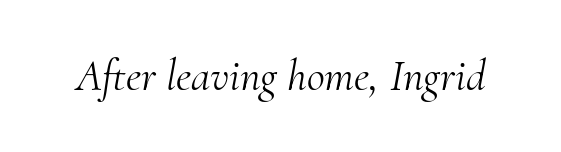
{"serif": "yes", "italic": "yes", "lean": "right", "slant_degrees": 10, "bold": "no", "weight": "light", "width": "normal", "stroke_contrast": "medium", "x_height": "small", "monospaced": "no", "underline": "no", "letter_spacing": "normal", "letter_spacing_em": 0.0, "glyph_px": 44}
